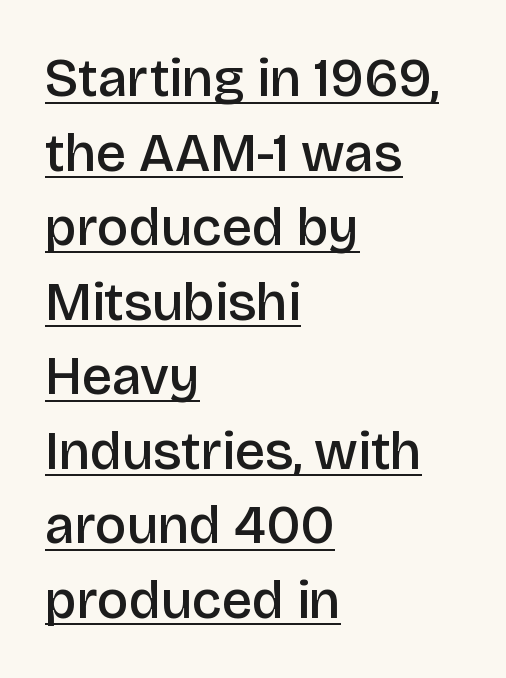
The image shows 54 px semibold sans-serif type, upright; set left-aligned, normal line spacing (1.38x), normal letter spacing, underlined; low stroke contrast and a large x-height.
